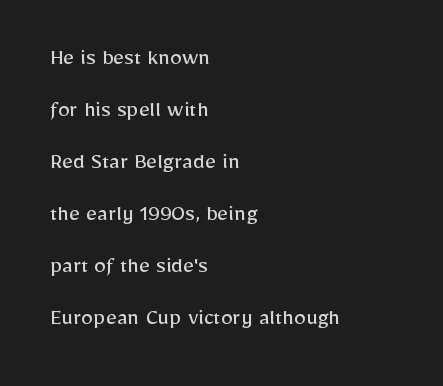
The specimen omits any rule beneath the text block's lines. Weight: regular or lighter. Style check: upright. The lines in this sample share a left origin and differ only in where they stop. The space between consecutive lines is lavish. Spacing between characters is what you'd get straight out of the box.
